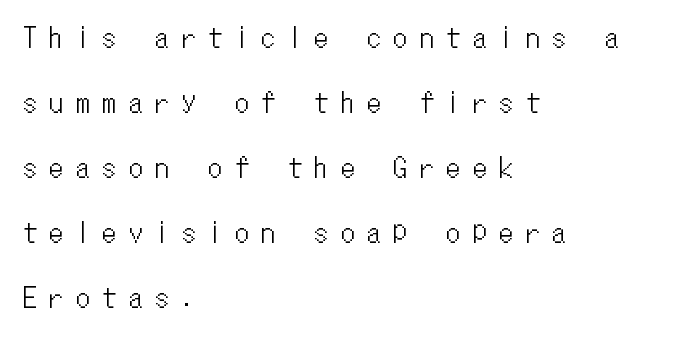
Q: Is the text italic (slanted)? A: No, it is upright.
Q: Is the text underlined? A: No.
Q: How is the paragraph aligned? A: Left-aligned.
Q: Is the spacing between letters normal or unusually wide? A: Unusually wide.
Q: Is the spacing between lines tight, normal or loose? A: Loose.
